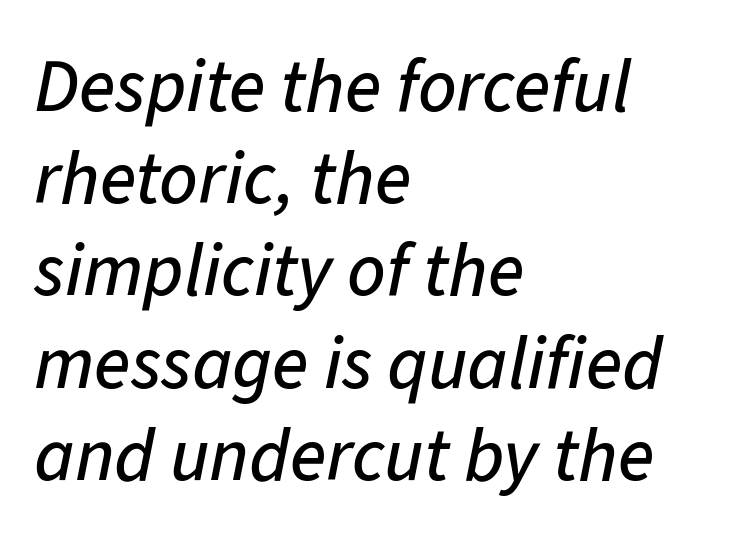
The image shows 75 px text type, italic (leaning right); set left-aligned, line spacing 1.23x, normal letter spacing, not underlined; low stroke contrast and a medium x-height.
